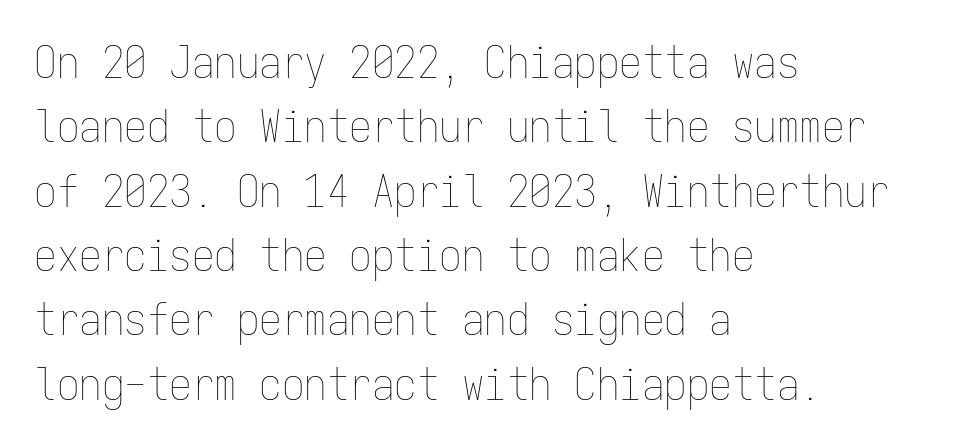
Q: Is the text bold? A: No.
Q: Is the text italic (slanted)? A: No, it is upright.
Q: Is the text underlined? A: No.
Q: How is the paragraph aligned? A: Left-aligned.
Q: Is the spacing between letters normal or unusually wide? A: Normal.
Q: Is the spacing between lines tight, normal or loose? A: Normal.
Q: Width (condensed, normal, or wide)? A: Condensed.
Q: Stroke contrast? A: Low.
Q: x-height? A: Medium.
Q: Monospaced? A: Yes.
